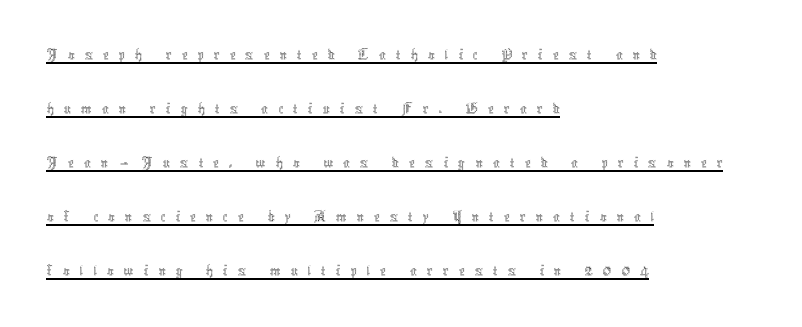
The image shows 34 px thin, condensed type, upright; set left-aligned, normal line spacing (1.59x), unusually wide letter spacing (+0.29 em), underlined; a medium x-height.
